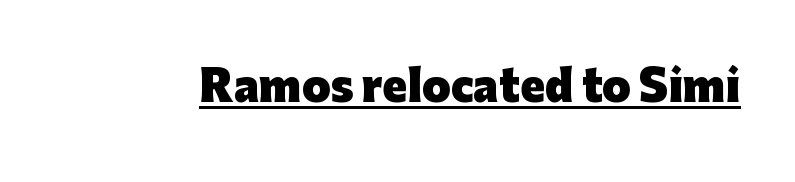
{"serif": "no", "italic": "no", "bold": "yes", "weight": "heavy", "width": "normal", "stroke_contrast": "low", "x_height": "medium", "monospaced": "no", "underline": "yes", "letter_spacing": "normal", "letter_spacing_em": 0.0, "glyph_px": 41}
